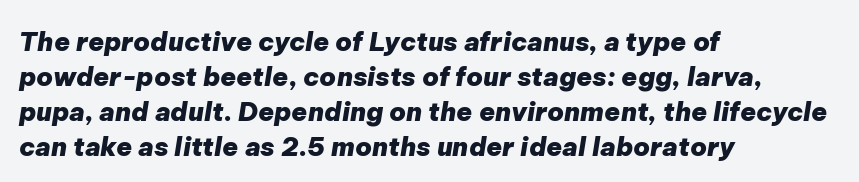
Q: Is the text bold? A: Yes.
Q: Is the text italic (slanted)? A: Yes, it leans right by about 9 degrees.
Q: Is the text underlined? A: No.
Q: How is the paragraph aligned? A: Left-aligned.
Q: Is the spacing between letters normal or unusually wide? A: Normal.
Q: Is the spacing between lines tight, normal or loose? A: Normal.
